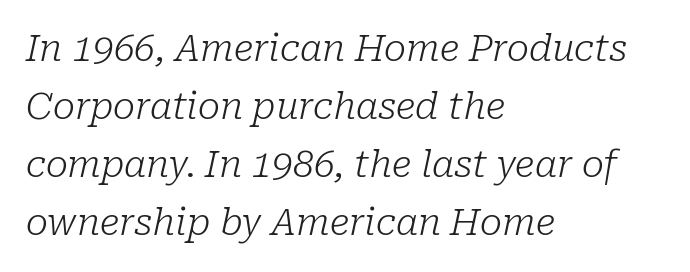
The image shows 37 px light serif type, italic (leaning right); set left-aligned, normal line spacing (1.57x), normal letter spacing, not underlined; low stroke contrast and a medium x-height.
